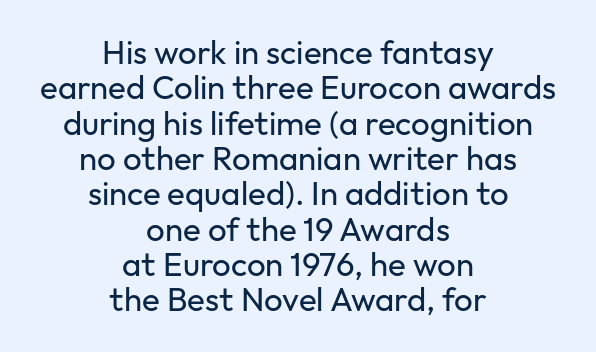
Vertically, the passage feels compressed, each row crowding the next. If you folded the block vertically in half, each line would mirror itself in length. The string is rendered with underlining switched off. Glyph-to-glyph distance matches everyday printed text. Stroke thickness stays within the range of a standard reading face or lighter.
